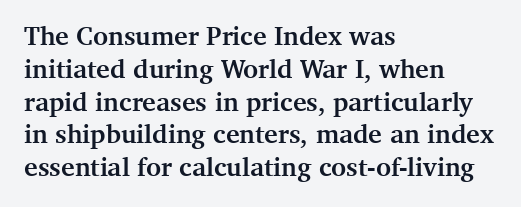
The image shows 26 px bold type, upright; set left-aligned, normal line spacing (1.26x), normal letter spacing, not underlined.
